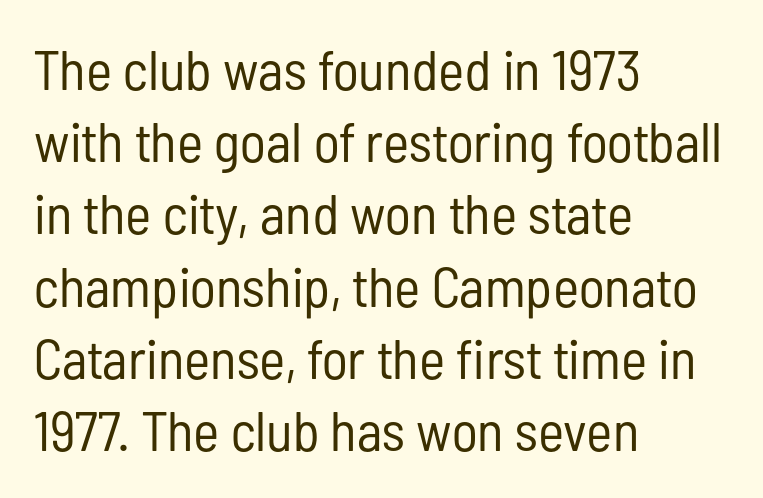
Q: Is the text bold? A: No.
Q: Is the text italic (slanted)? A: No, it is upright.
Q: Is the typeface a serif or a sans-serif typeface? A: Sans-serif.
Q: Is the text underlined? A: No.
Q: How is the paragraph aligned? A: Left-aligned.
Q: Is the spacing between letters normal or unusually wide? A: Normal.
Q: Is the spacing between lines tight, normal or loose? A: Normal.
Q: Width (condensed, normal, or wide)? A: Condensed.
Q: Stroke contrast? A: Low.
Q: x-height? A: Medium.
Q: Monospaced? A: No.
